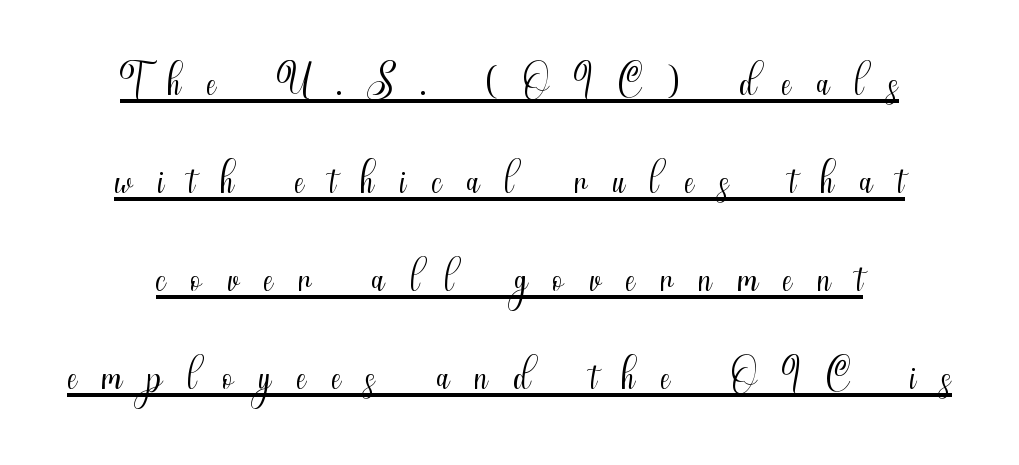
The specimen includes a rule beneath the text block's lines. Each new line begins a customary step beneath the previous one. Bold? No — there's no thickening of the strokes. Do the characters align in a grid? No, the font is proportional.
